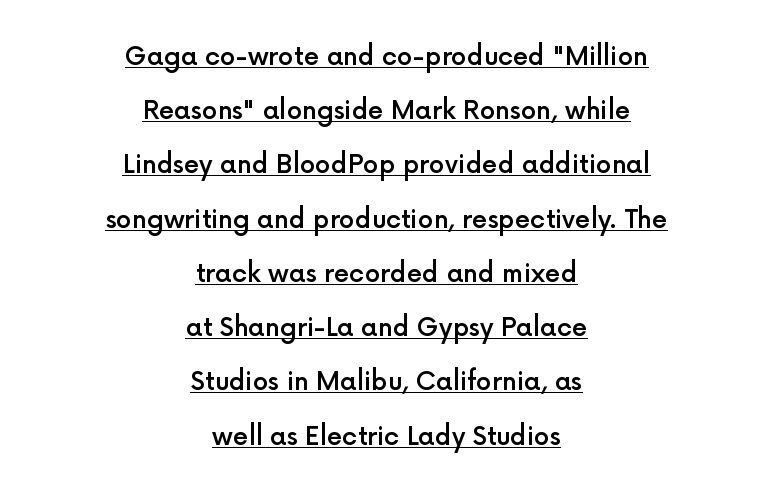
What's the leading like? Stretched, with rows far apart. Words appear dense and cohesive because spacing is normal. In designer terms, the underline attribute is active on this setting. Compared with an ordinary text face, these strokes are moderately heavier — a semibold.
